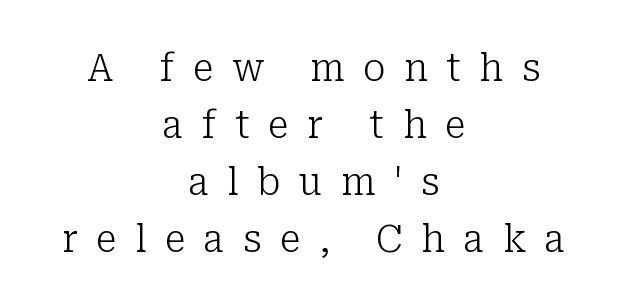
Here the designer chose a conventional face with non-uniform glyph widths. Layout note: lines centered. The strokes are not fattened; the text isn't bold. Characters follow at a spacing far wider than the type designer built in. Characters remain perfectly vertical along every line. Is this a sans? No — the strokes have serifs.
